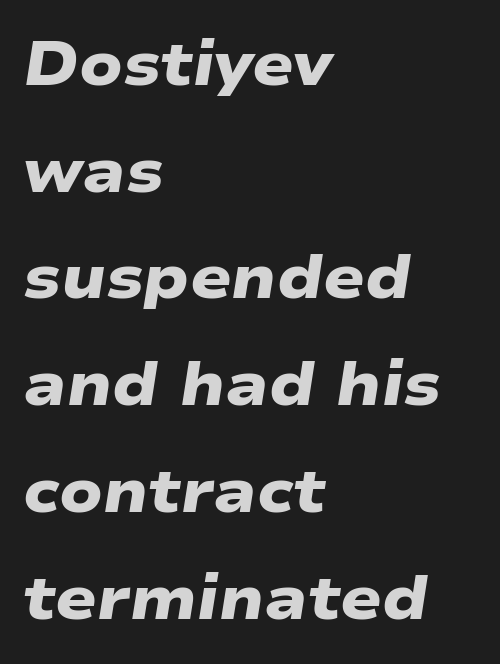
{"serif": "no", "bold": "yes", "weight": "heavy", "width": "wide", "stroke_contrast": "low", "x_height": "medium", "monospaced": "no", "underline": "no", "align": "left", "line_spacing_ratio": 1.75, "letter_spacing": "normal", "letter_spacing_em": 0.0, "glyph_px": 61}
